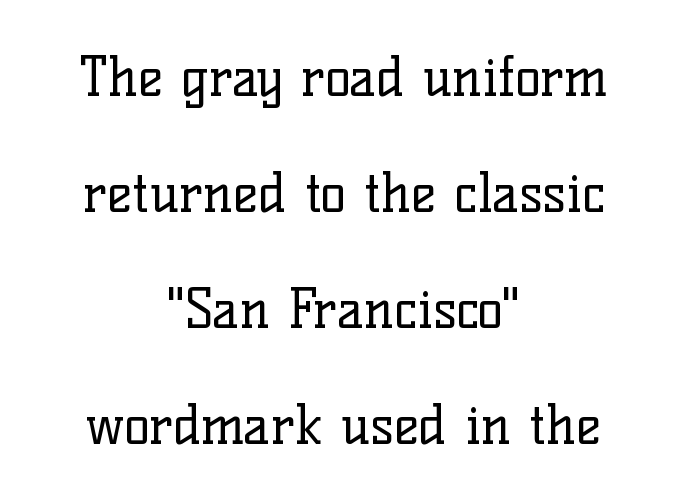
Q: Is the text bold? A: No.
Q: Is the text italic (slanted)? A: No, it is upright.
Q: Is the typeface a serif or a sans-serif typeface? A: Serif.
Q: Is the text underlined? A: No.
Q: How is the paragraph aligned? A: Centered.
Q: Is the spacing between letters normal or unusually wide? A: Normal.
Q: Is the spacing between lines tight, normal or loose? A: Loose.
Q: Width (condensed, normal, or wide)? A: Normal.
Q: Stroke contrast? A: Low.
Q: x-height? A: Medium.
Q: Monospaced? A: No.
